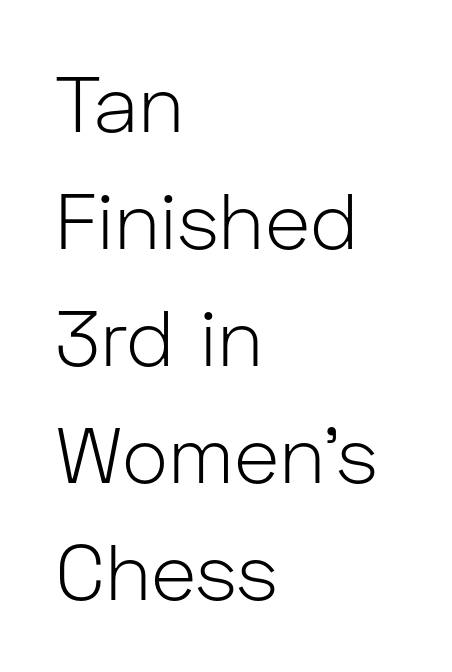
The image shows 78 px light sans-serif type, upright; set left-aligned, normal line spacing (1.5x), normal letter spacing, not underlined; low stroke contrast and a medium x-height.
